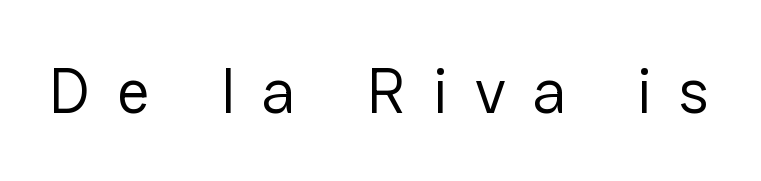
{"serif": "no", "italic": "no", "bold": "no", "weight": "regular", "width": "normal", "stroke_contrast": "low", "x_height": "medium", "monospaced": "no", "underline": "no", "letter_spacing": "wide", "letter_spacing_em": 0.42, "glyph_px": 64}
